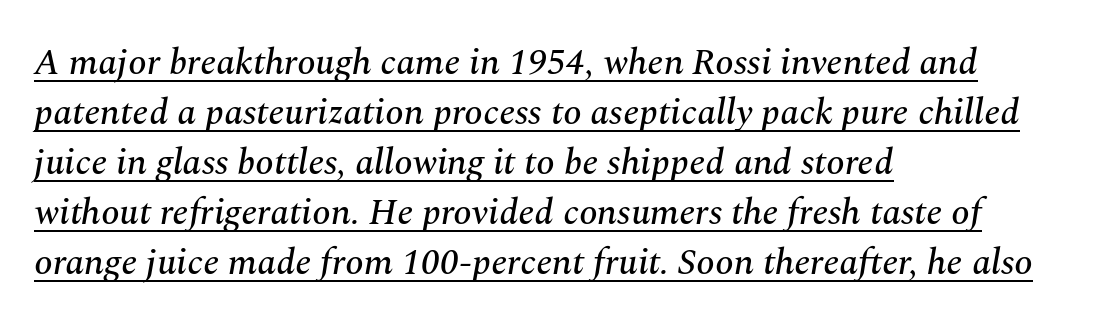
{"serif": "yes", "italic": "yes", "lean": "right", "slant_degrees": 10, "width": "normal", "stroke_contrast": "medium", "x_height": "medium", "monospaced": "no", "underline": "yes", "align": "left", "line_spacing": "normal", "line_spacing_ratio": 1.35, "letter_spacing": "normal", "letter_spacing_em": 0.0, "glyph_px": 37}
